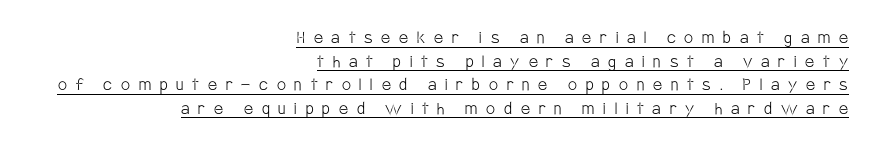
The image shows 20 px text type, upright; set right-aligned, line spacing 1.18x, unusually wide letter spacing (+0.44 em), underlined.
